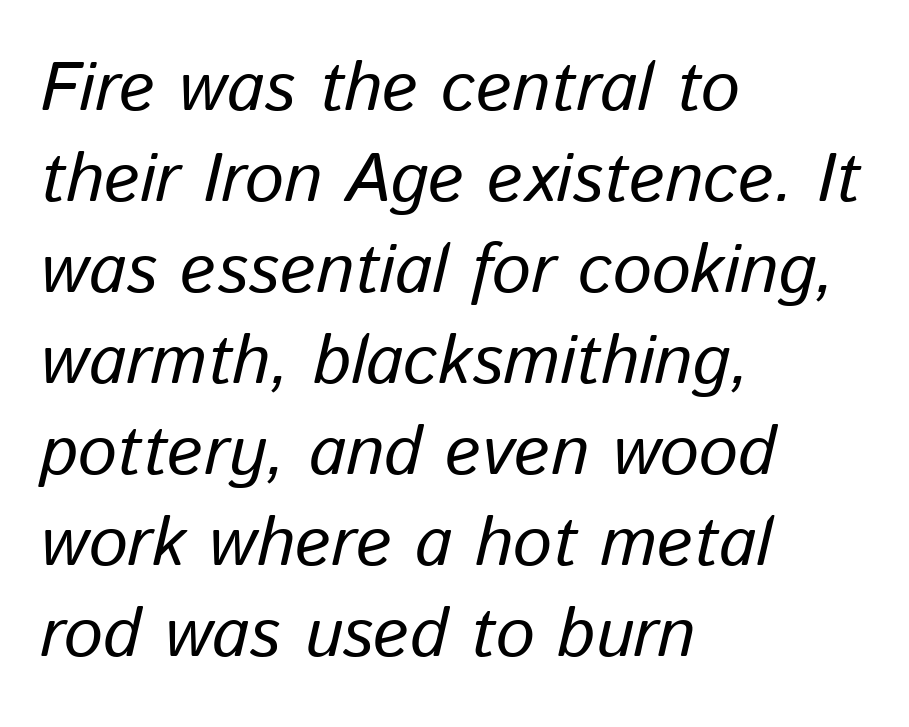
Unmarked baselines from the first word to the last. The face used here is proportionally spaced, like ordinary book or web type. The rendering anchors every line to the left-hand side. Is the letter spacing exaggerated? No — it looks like the ordinary default.
